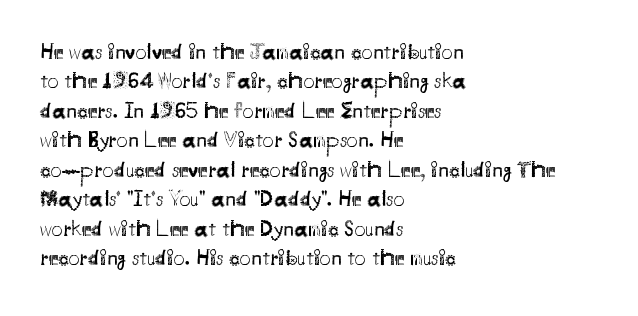
Q: Is the text bold? A: No.
Q: Is the text italic (slanted)? A: No, it is upright.
Q: Is the text underlined? A: No.
Q: How is the paragraph aligned? A: Left-aligned.
Q: Is the spacing between letters normal or unusually wide? A: Normal.
Q: Is the spacing between lines tight, normal or loose? A: Normal.
